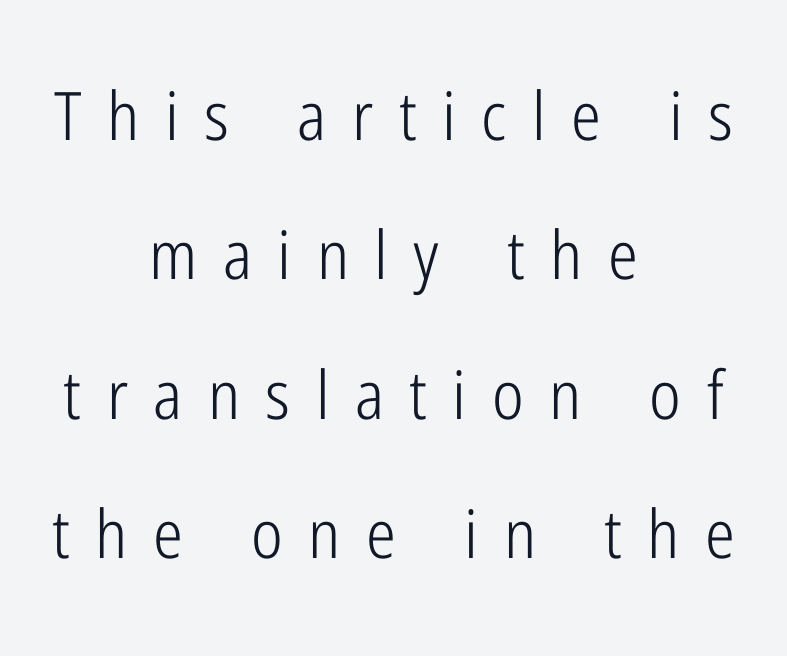
{"serif": "no", "italic": "no", "bold": "no", "weight": "light", "width": "condensed", "stroke_contrast": "low", "x_height": "medium", "monospaced": "no", "underline": "no", "align": "center", "line_spacing": "loose", "line_spacing_ratio": 2.08, "letter_spacing": "wide", "letter_spacing_em": 0.38, "glyph_px": 67}
